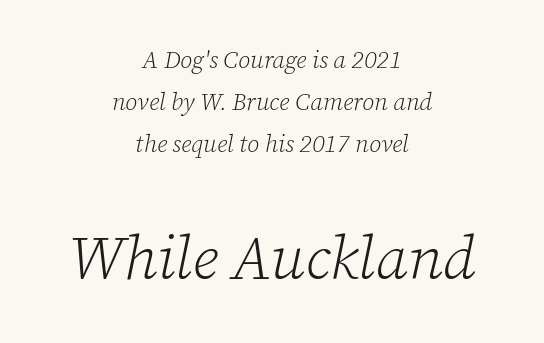
The image shows 61 px light serif type, italic (leaning right); set centered, line spacing 1.75x, normal letter spacing, not underlined; the second (bottom) block is 2.54x larger; low stroke contrast and a medium x-height.
